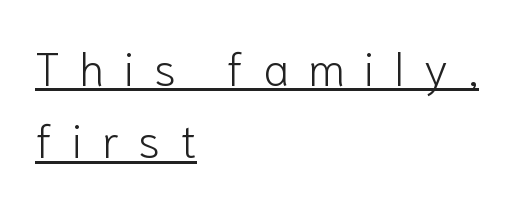
The glyphs in this specimen are sans serif. Baseline-to-baseline distance is the conventional proportion of letter height. The typesetter has applied underlining to the passage shown. The text block is weighted toward the left margin, trailing off unevenly rightward. The line texture is sparse and dotted thanks to wide tracking. The font's upright variant was chosen for this text.
